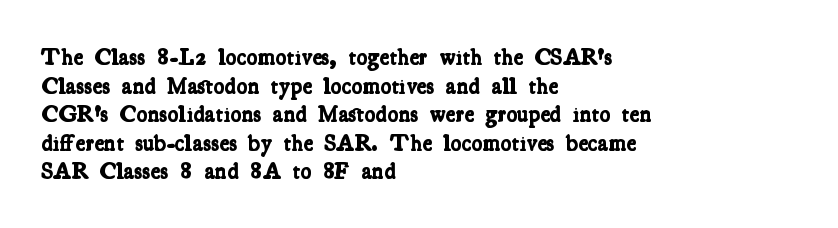
{"bold": "yes", "underline": "no", "align": "left", "line_spacing_ratio": 1.24, "letter_spacing": "normal", "letter_spacing_em": 0.0, "glyph_px": 23}
